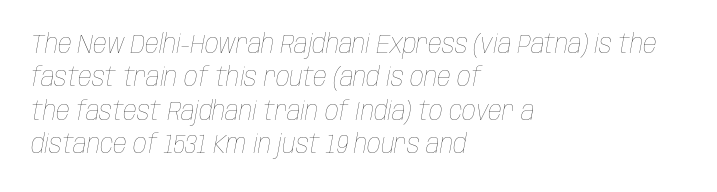
The font is comparable to plain body text, perhaps lighter. Nothing unusual about the tracking: characters are spaced as the font intends. Horizontally, the lines are justified to the leading edge only. The specimen omits any rule beneath the text block's lines. A typesetter would mark this as italic.
